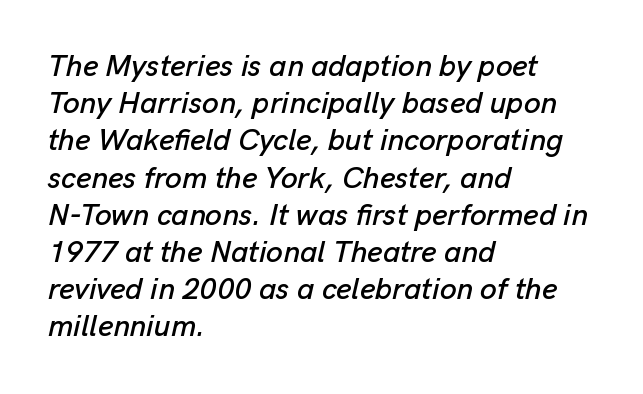
Q: Is the text italic (slanted)? A: Yes, it leans right by about 13 degrees.
Q: Is the text underlined? A: No.
Q: How is the paragraph aligned? A: Left-aligned.
Q: Is the spacing between letters normal or unusually wide? A: Normal.
Q: Width (condensed, normal, or wide)? A: Normal.
Q: Stroke contrast? A: Low.
Q: x-height? A: Medium.
Q: Monospaced? A: No.
